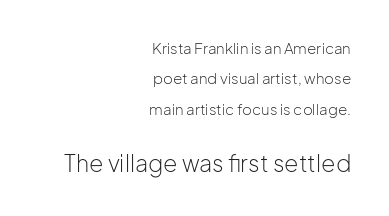
The image shows 23 px text type, upright; set right-aligned, loose line spacing (2.03x), normal letter spacing, not underlined; the second (bottom) block is 1.53x larger.
